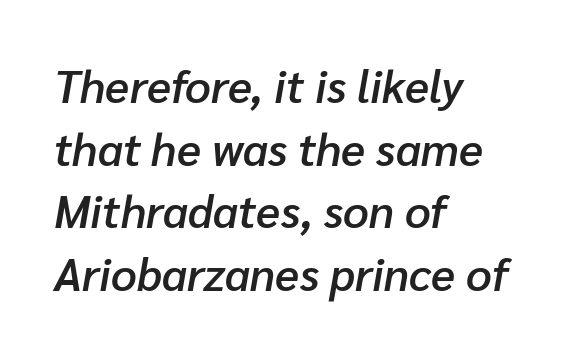
Varying glyph widths throughout — classic text-font behaviour. I'd describe the lettering as semibold — firm but not a full bold. Characters are canted at an angle relative to the baseline's perpendicular. A normal amount of white space separates one row of letters from the next. Nothing unusual about the tracking: characters are spaced as the font intends.
